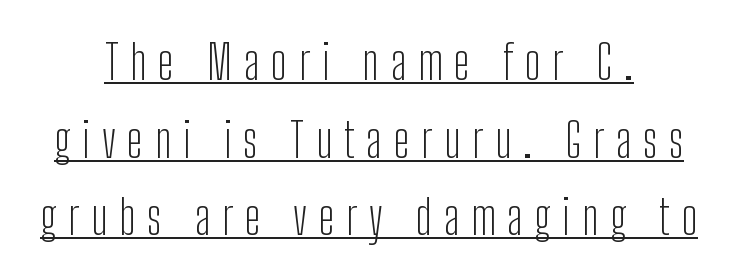
Q: Is the text bold? A: No.
Q: Is the text italic (slanted)? A: No, it is upright.
Q: Is the typeface a serif or a sans-serif typeface? A: Sans-serif.
Q: Is the text underlined? A: Yes.
Q: How is the paragraph aligned? A: Centered.
Q: Is the spacing between letters normal or unusually wide? A: Unusually wide.
Q: Is the spacing between lines tight, normal or loose? A: Normal.
Q: Width (condensed, normal, or wide)? A: Condensed.
Q: Stroke contrast? A: Low.
Q: x-height? A: Medium.
Q: Monospaced? A: No.
